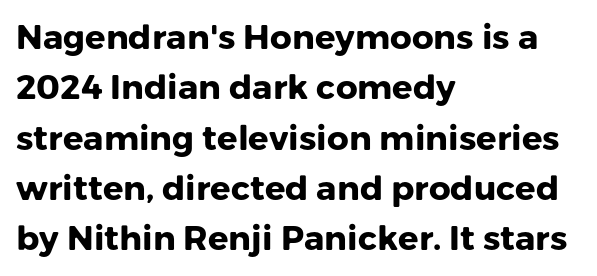
Grotesque or geometric, the face here clearly has no serifs. Vertical spacing — default. It's the straight-up-and-down kind of type. The face used here is proportionally spaced, like ordinary book or web type. Nobody drew a line under any word here. All the whitespace from short lines collects on the right.
